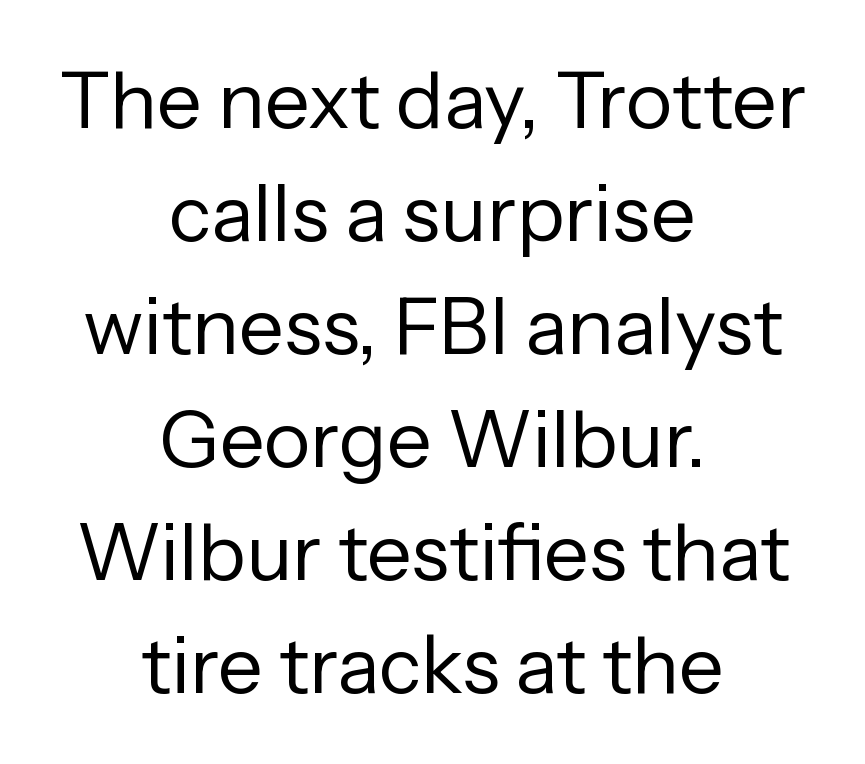
Q: Is the text bold? A: No.
Q: Is the text italic (slanted)? A: No, it is upright.
Q: Is the typeface a serif or a sans-serif typeface? A: Sans-serif.
Q: Is the text underlined? A: No.
Q: How is the paragraph aligned? A: Centered.
Q: Is the spacing between letters normal or unusually wide? A: Normal.
Q: Is the spacing between lines tight, normal or loose? A: Normal.
Q: Width (condensed, normal, or wide)? A: Normal.
Q: Stroke contrast? A: Low.
Q: x-height? A: Medium.
Q: Monospaced? A: No.
